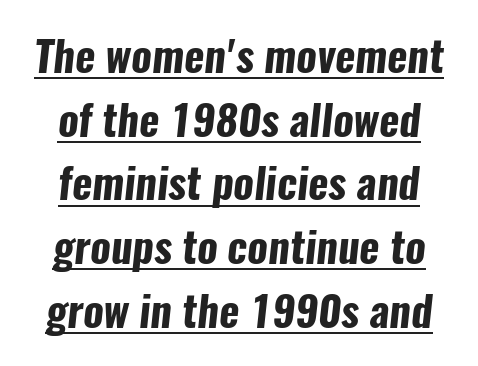
The image shows 43 px bold, condensed sans-serif type; set normal line spacing (1.48x), normal letter spacing, underlined; low stroke contrast and a medium x-height.
